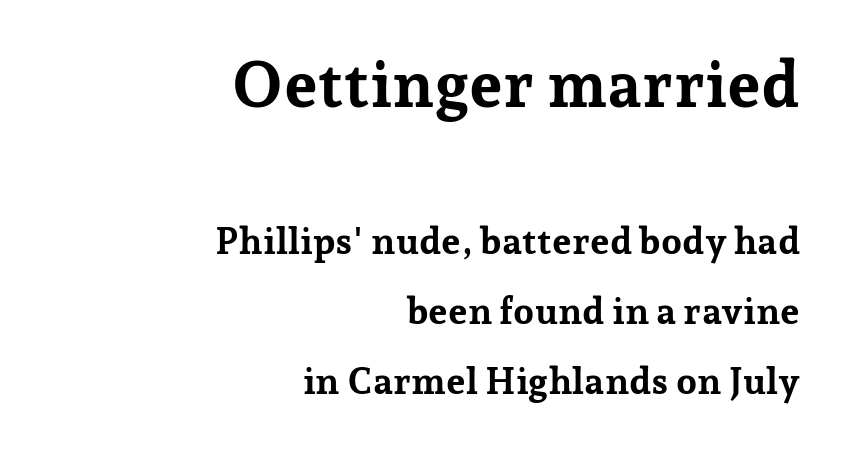
{"serif": "yes", "italic": "no", "bold": "yes", "weight": "bold", "width": "normal", "stroke_contrast": "low", "x_height": "medium", "monospaced": "no", "underline": "no", "align": "right", "line_spacing": "loose", "line_spacing_ratio": 1.9, "letter_spacing": "normal", "letter_spacing_em": 0.0, "larger_block": "first", "size_ratio": 1.73, "glyph_px": 64}
